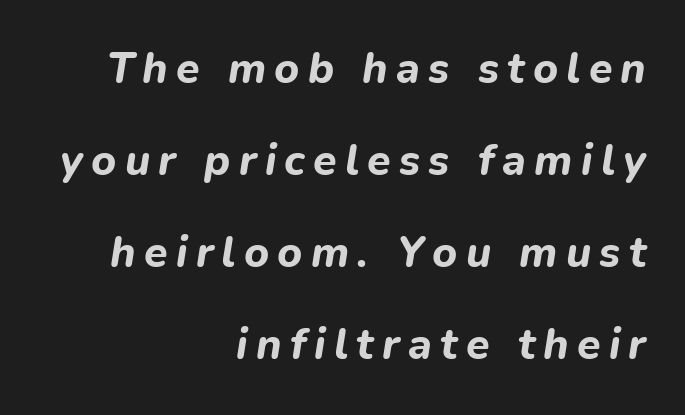
{"italic": "yes", "lean": "right", "slant_degrees": 9, "bold": "yes", "weight": "bold", "width": "normal", "stroke_contrast": "low", "x_height": "medium", "monospaced": "no", "underline": "no", "align": "right", "line_spacing": "loose", "line_spacing_ratio": 2.14, "glyph_px": 43}
